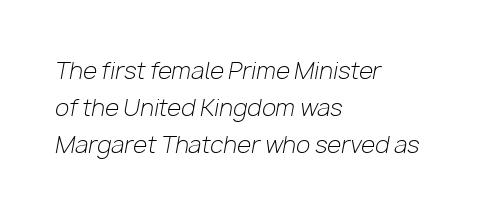
This sample keeps an unexceptional amount of space between lines. Any mark beneath the type? The region is blank. Here the glyphs are tracked normally, forming tight word shapes. Each line starts at the same left margin while the right side varies. Slant detected: the letters are inclined. Unbolded letterforms with no extra heft.
